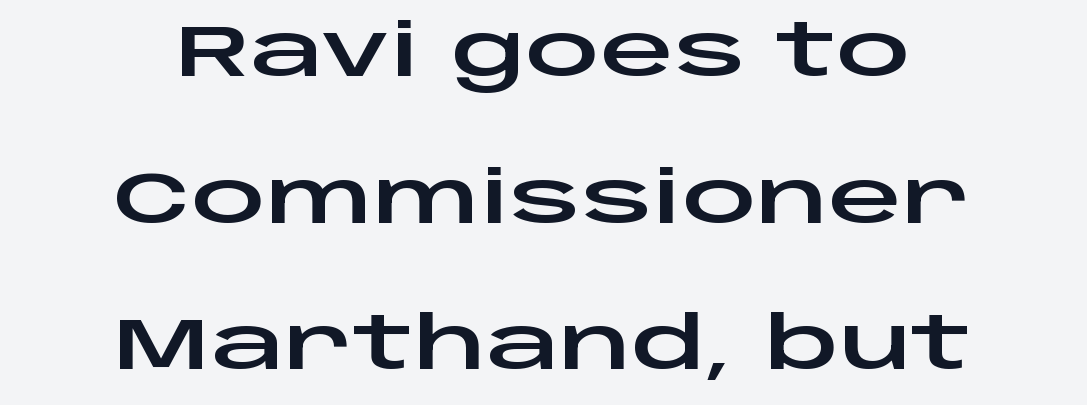
The image shows 73 px wide sans-serif type, upright; set centered, loose line spacing (2.01x), normal letter spacing, not underlined; low stroke contrast and a large x-height.
